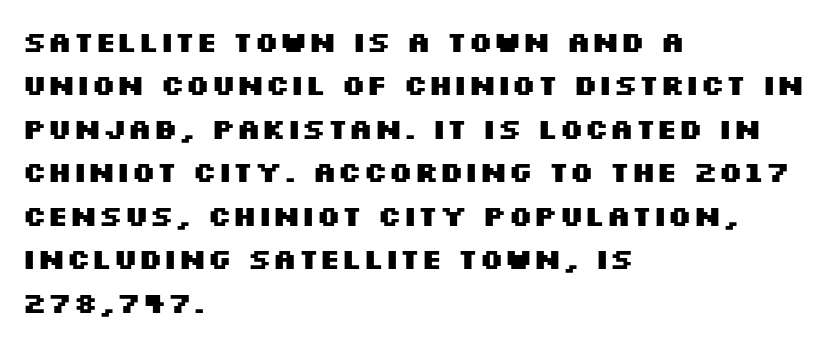
{"serif": "no", "italic": "no", "bold": "yes", "weight": "heavy", "width": "wide", "stroke_contrast": "medium", "x_height": "large", "monospaced": "no", "underline": "no", "align": "left", "line_spacing": "normal", "line_spacing_ratio": 1.5, "letter_spacing": "normal", "letter_spacing_em": 0.0, "glyph_px": 29}
